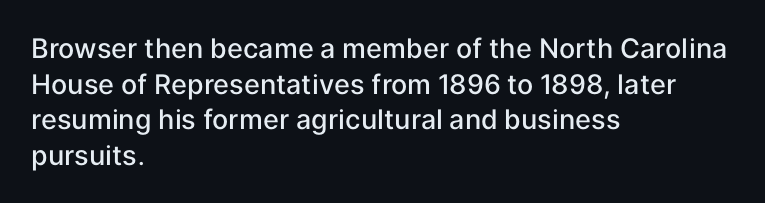
{"italic": "no", "bold": "semi", "underline": "no", "align": "left", "line_spacing": "normal", "line_spacing_ratio": 1.32, "letter_spacing": "normal", "letter_spacing_em": 0.0, "glyph_px": 27}
